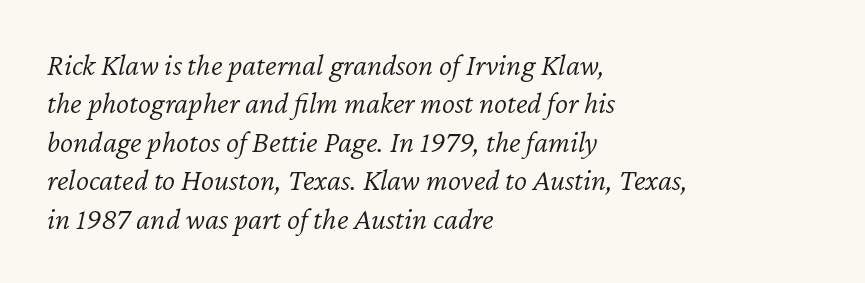
Q: Is the text bold? A: No.
Q: Is the text italic (slanted)? A: Yes, it leans right by about 12 degrees.
Q: Is the text underlined? A: No.
Q: How is the paragraph aligned? A: Left-aligned.
Q: Is the spacing between letters normal or unusually wide? A: Normal.
Q: Width (condensed, normal, or wide)? A: Normal.
Q: Stroke contrast? A: Low.
Q: x-height? A: Medium.
Q: Monospaced? A: No.
